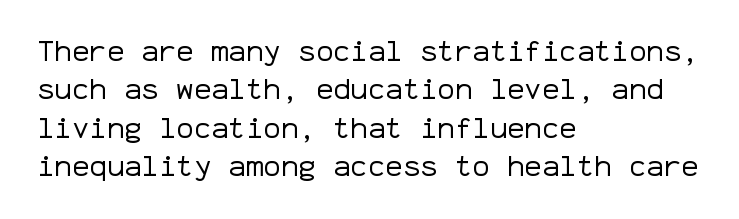
Q: Is the text bold? A: No.
Q: Is the text italic (slanted)? A: No, it is upright.
Q: Is the typeface a serif or a sans-serif typeface? A: Sans-serif.
Q: Is the text underlined? A: No.
Q: How is the paragraph aligned? A: Left-aligned.
Q: Is the spacing between letters normal or unusually wide? A: Normal.
Q: Is the spacing between lines tight, normal or loose? A: Normal.
Q: Width (condensed, normal, or wide)? A: Normal.
Q: Stroke contrast? A: Low.
Q: x-height? A: Medium.
Q: Monospaced? A: Yes.
